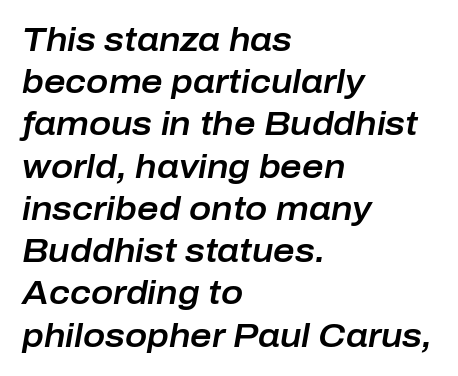
{"italic": "yes", "lean": "right", "slant_degrees": 10, "width": "normal", "stroke_contrast": "low", "x_height": "medium", "monospaced": "no", "underline": "no", "align": "left", "line_spacing": "normal", "line_spacing_ratio": 1.28, "letter_spacing": "normal", "letter_spacing_em": 0.0, "glyph_px": 33}
